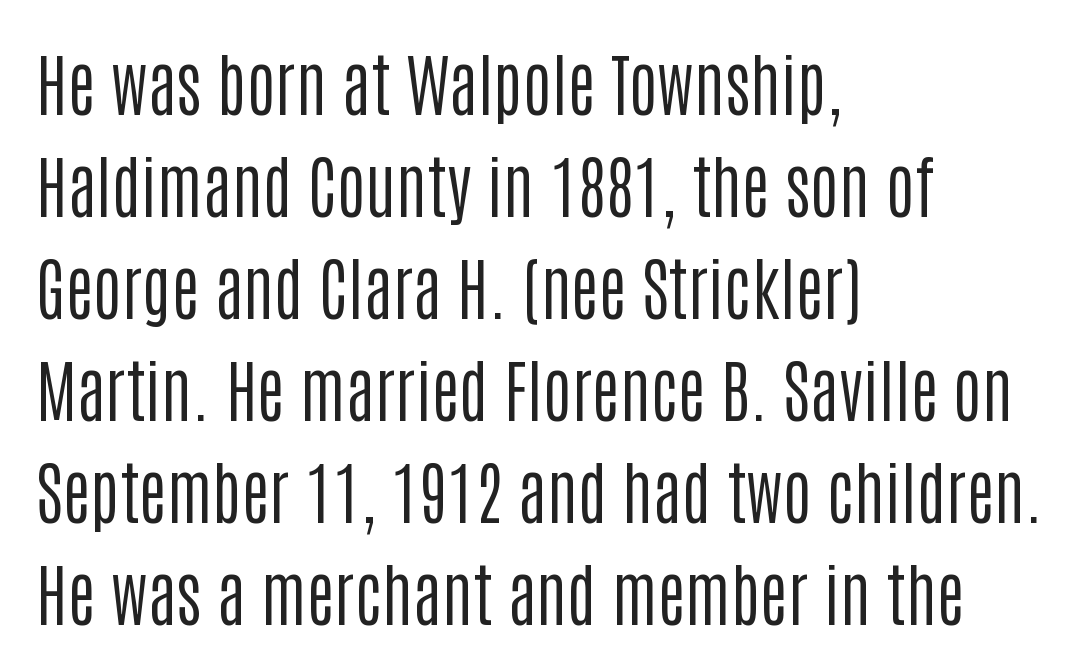
The image shows 68 px regular-weight, condensed sans-serif type, upright; set left-aligned, normal line spacing (1.5x), normal letter spacing, not underlined; low stroke contrast and a large x-height.
